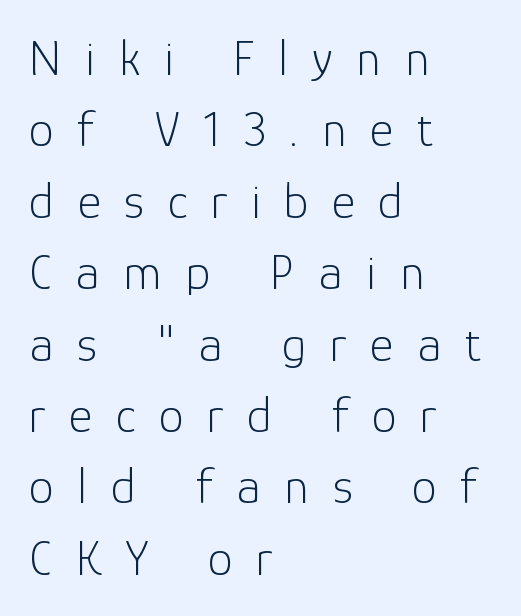
Honestly, the row spacing looks completely unremarkable. One-word summary of the alignment: left. Characters follow at a spacing far wider than the type designer built in. The letters advance in unequal steps, a hallmark of proportional type. Nothing heavy about these letters — not bold at all.
